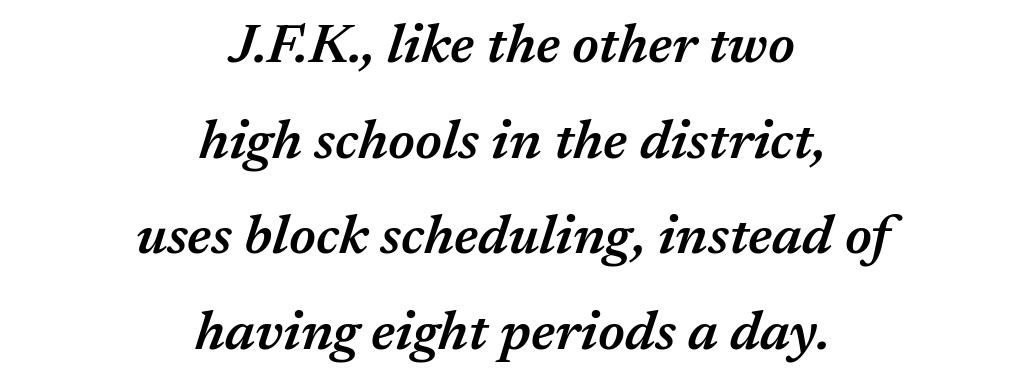
{"italic": "yes", "lean": "right", "slant_degrees": 17, "bold": "semi", "weight": "semibold", "width": "normal", "stroke_contrast": "medium", "x_height": "medium", "monospaced": "no", "underline": "no", "align": "center", "line_spacing_ratio": 1.74, "letter_spacing": "normal", "letter_spacing_em": 0.0, "glyph_px": 55}
